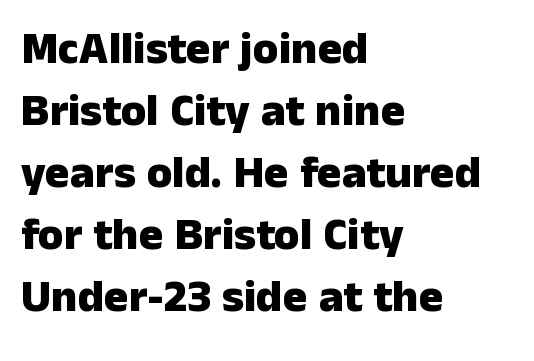
The image shows 46 px heavy sans-serif type, upright; set left-aligned, normal line spacing (1.35x), normal letter spacing, not underlined; low stroke contrast and a medium x-height.
